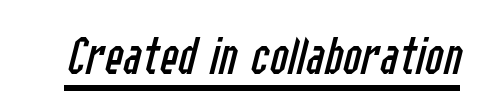
Weight: not bold — regular or lighter. The typesetter has applied underlining to the passage shown. Do the characters align in a grid? No, the font is proportional. Tracking value appears to be zero — textbook default spacing. When letters slant like this, we call the style italic.
